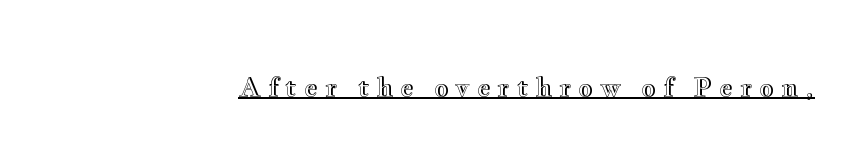
Substantial extra tracking has been applied to these lines. Students, observe the line beneath the letters — that is underlining. The lettering stays uniformly vertical, giving the passage a roman look. Notice how the passage keeps a crisp vertical edge on the right only.
